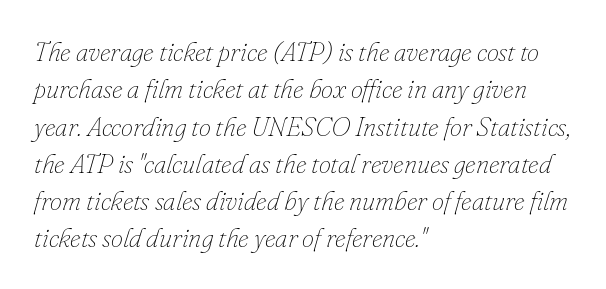
Default kerning and tracking; the words read as compact shapes. Leading matches the norm, producing a regular column. Where is the straight margin? On the left. The strokes are not fattened; the text isn't bold. Observe the lean: these are italic letterforms.
